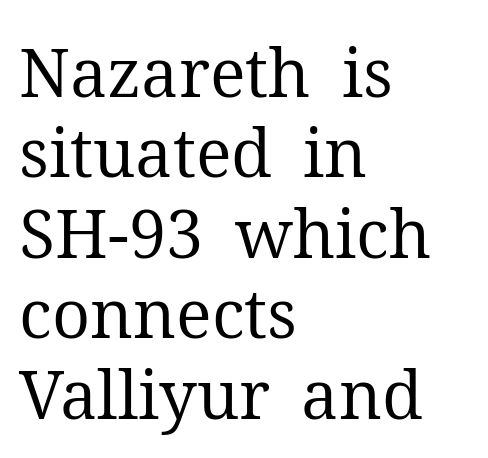
Is the stroke heavy? The answer is a plain regular-or-lighter. Vertical strokes here are truly vertical. The lines are quadded left. Default kerning and tracking; the words read as compact shapes. This rendering employs a face with finishing strokes, i.e., a serif. The face used here is proportionally spaced, like ordinary book or web type.
